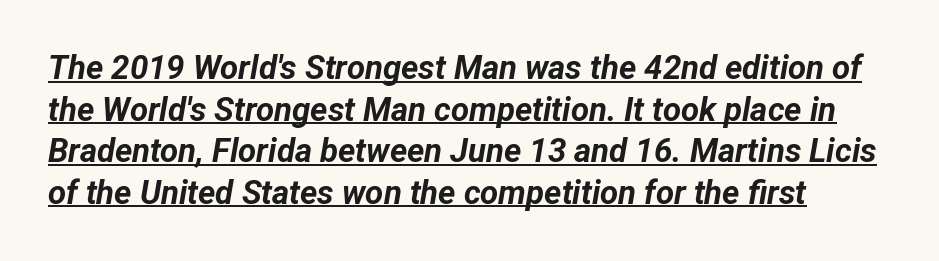
Q: Is the text bold? A: Yes.
Q: Is the text italic (slanted)? A: Yes, it leans right by about 12 degrees.
Q: Is the text underlined? A: Yes.
Q: How is the paragraph aligned? A: Left-aligned.
Q: Is the spacing between letters normal or unusually wide? A: Normal.
Q: Is the spacing between lines tight, normal or loose? A: Normal.
Q: Width (condensed, normal, or wide)? A: Normal.
Q: Stroke contrast? A: Low.
Q: x-height? A: Medium.
Q: Monospaced? A: No.
